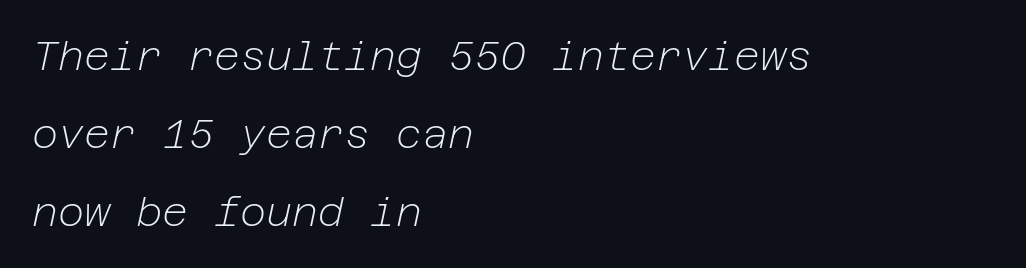
The image shows 40 px light type, italic (leaning right); set left-aligned, loose line spacing (1.95x), normal letter spacing, not underlined; low stroke contrast and a medium x-height.
